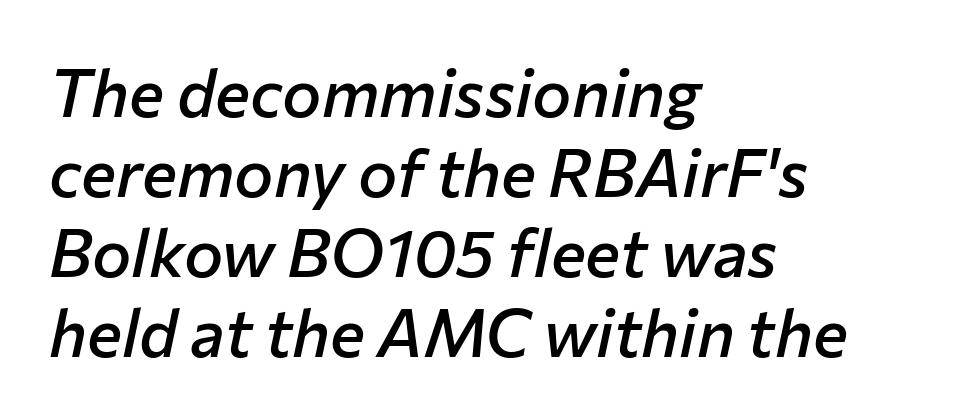
Unmarked baselines from the first word to the last. Weight check: semibold — heavier than regular, not quite bold. Spacing verdict: proportional, widths tailored to each character. Compared with typical body copy, the letter spacing here is the same. Emphasis-style slanted type is in use. If you drew a ruler down the left edge, every line would touch it.
